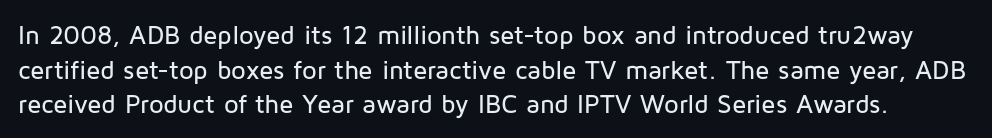
The image shows 26 px text type, upright; set normal line spacing (1.33x), normal letter spacing, not underlined.
